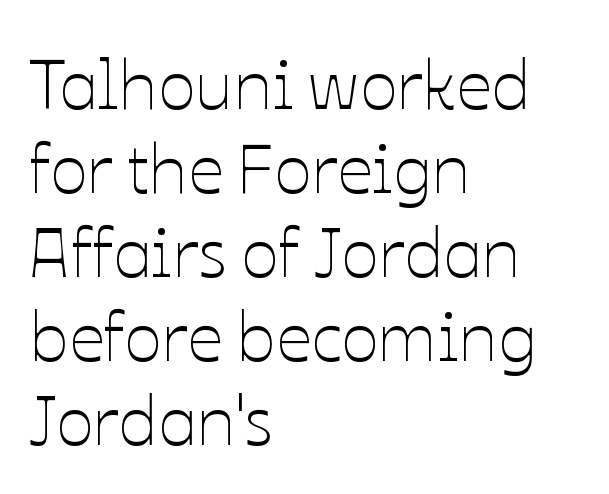
The line texture is even and compact thanks to regular tracking. Check the space under the baseline: it is left empty. Nothing heavy about these letters — not bold at all. Note the varied advance widths — an 'i' is clearly narrower than an 'm'. Horizontally, the lines are justified to the leading edge only. Is there any slant? The stems are plumb.
